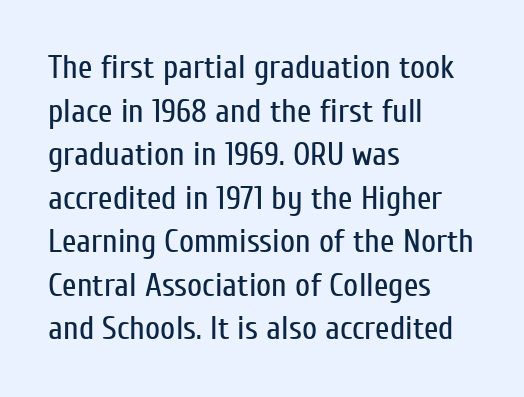
Q: Is the text bold? A: No.
Q: Is the text italic (slanted)? A: No, it is upright.
Q: Is the typeface a serif or a sans-serif typeface? A: Sans-serif.
Q: Is the text underlined? A: No.
Q: How is the paragraph aligned? A: Left-aligned.
Q: Is the spacing between letters normal or unusually wide? A: Normal.
Q: Is the spacing between lines tight, normal or loose? A: Normal.
Q: Width (condensed, normal, or wide)? A: Condensed.
Q: Stroke contrast? A: Low.
Q: x-height? A: Medium.
Q: Monospaced? A: No.
